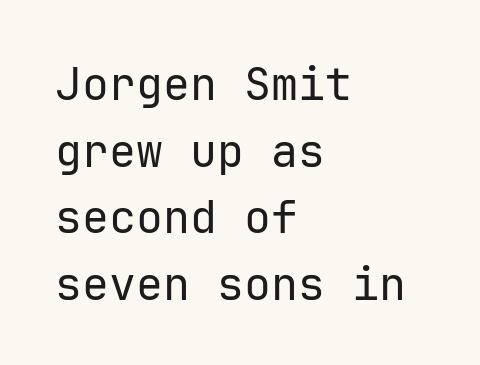
A typesetter would call this monospace, since all characters share one set width. I'd call this a sans setting — the letters go barefoot. The zone under the glyphs is completely vacant. The characters are drawn with everyday or finer stroke widths.
